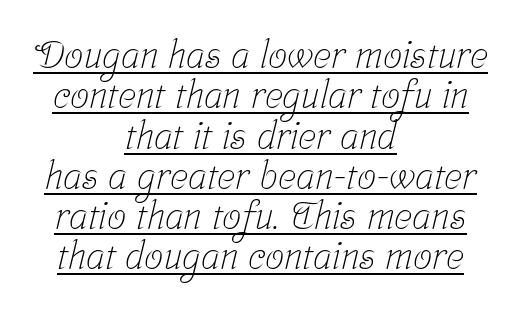
{"serif": "yes", "bold": "no", "weight": "light", "width": "condensed", "stroke_contrast": "low", "x_height": "medium", "monospaced": "no", "underline": "yes", "align": "center", "line_spacing": "tight", "line_spacing_ratio": 1.06, "letter_spacing": "normal", "letter_spacing_em": 0.0, "glyph_px": 38}
